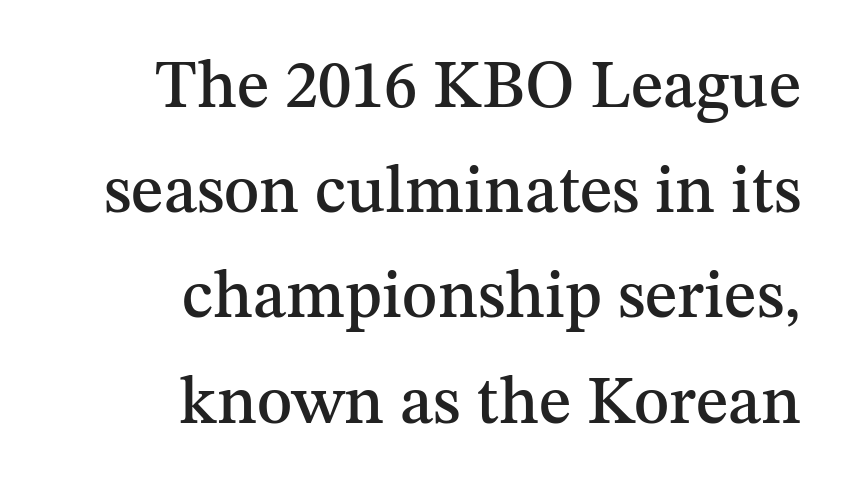
{"serif": "yes", "italic": "no", "width": "normal", "stroke_contrast": "medium", "x_height": "medium", "monospaced": "no", "underline": "no", "align": "right", "line_spacing": "normal", "line_spacing_ratio": 1.57, "letter_spacing": "normal", "letter_spacing_em": 0.0, "glyph_px": 67}
